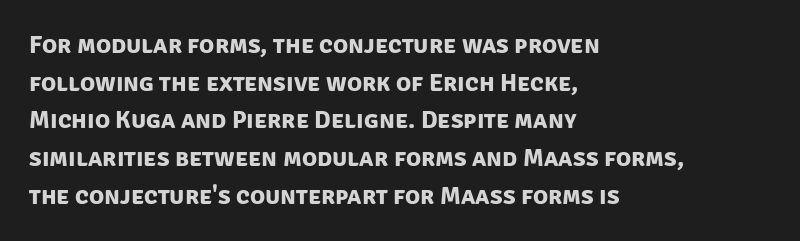
Q: Is the text bold? A: Yes.
Q: Is the text underlined? A: No.
Q: How is the paragraph aligned? A: Left-aligned.
Q: Is the spacing between letters normal or unusually wide? A: Normal.
Q: Is the spacing between lines tight, normal or loose? A: Normal.
